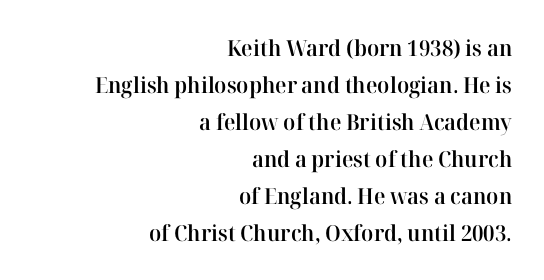
{"italic": "no", "bold": "semi", "underline": "no", "align": "right", "line_spacing": "normal", "line_spacing_ratio": 1.68, "letter_spacing": "normal", "letter_spacing_em": 0.0, "glyph_px": 22}
